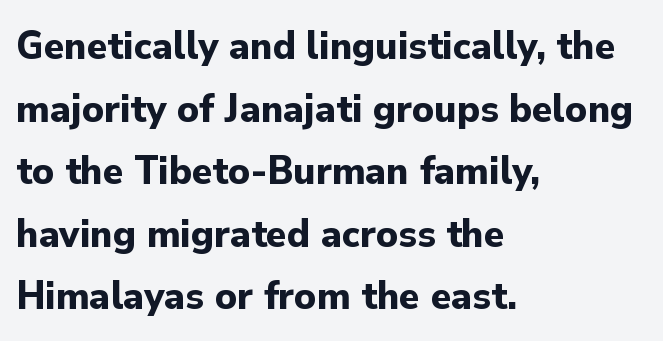
{"serif": "no", "italic": "no", "bold": "yes", "weight": "bold", "width": "normal", "stroke_contrast": "low", "x_height": "small", "monospaced": "no", "underline": "no", "align": "left", "line_spacing": "normal", "line_spacing_ratio": 1.49, "letter_spacing": "normal", "letter_spacing_em": 0.0, "glyph_px": 42}
